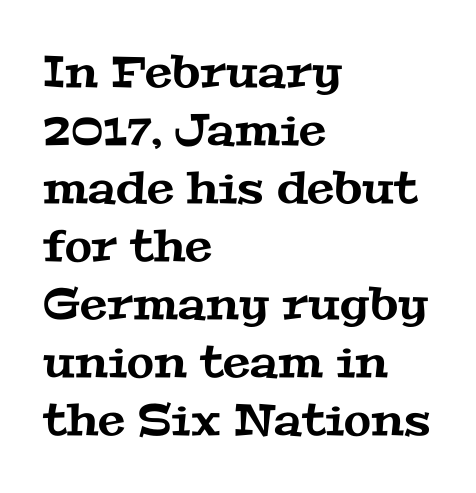
The image shows 44 px wide serif type; set left-aligned, normal line spacing (1.32x), normal letter spacing, not underlined; medium stroke contrast and a medium x-height.
